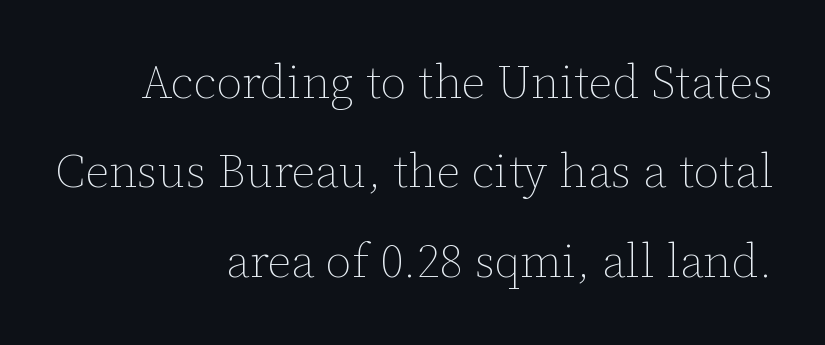
The image shows 47 px thin type, upright; set right-aligned, loose line spacing (1.9x), normal letter spacing, not underlined; low stroke contrast and a medium x-height.
